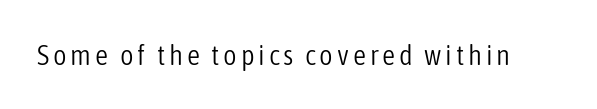
Q: Is the text bold? A: No.
Q: Is the text italic (slanted)? A: No, it is upright.
Q: Is the typeface a serif or a sans-serif typeface? A: Sans-serif.
Q: Is the text underlined? A: No.
Q: Width (condensed, normal, or wide)? A: Condensed.
Q: Stroke contrast? A: Low.
Q: x-height? A: Medium.
Q: Monospaced? A: No.
